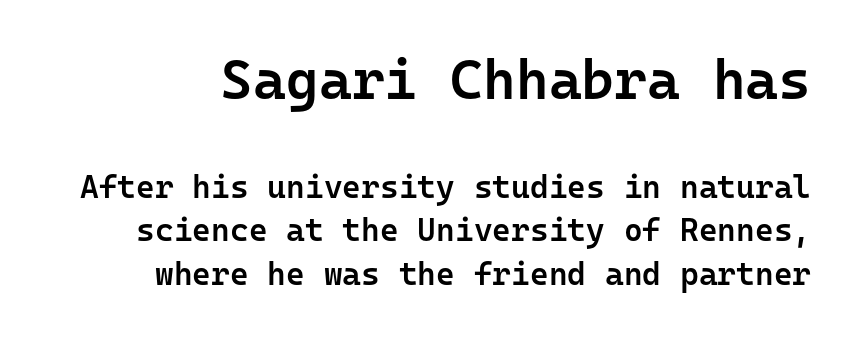
{"serif": "no", "italic": "no", "bold": "semi", "weight": "semibold", "width": "normal", "stroke_contrast": "low", "x_height": "medium", "monospaced": "yes", "underline": "no", "line_spacing": "normal", "line_spacing_ratio": 1.36, "letter_spacing": "normal", "letter_spacing_em": 0.0, "larger_block": "first", "size_ratio": 1.75, "glyph_px": 56}
